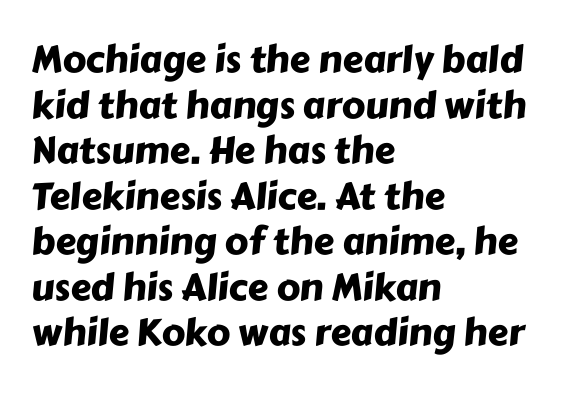
{"serif": "no", "width": "normal", "stroke_contrast": "low", "x_height": "medium", "monospaced": "no", "underline": "no", "align": "left", "line_spacing_ratio": 1.23, "letter_spacing": "normal", "letter_spacing_em": 0.0, "glyph_px": 37}
